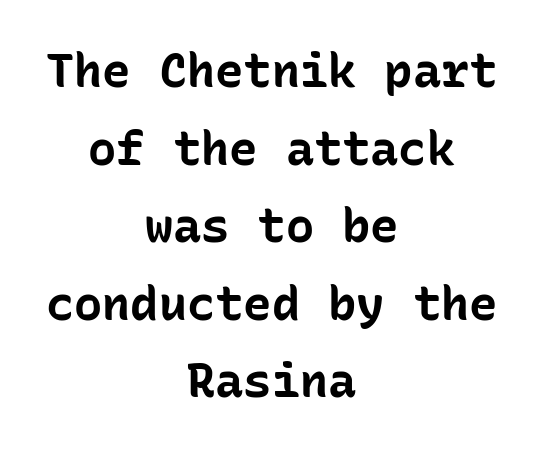
Descender tails drop into unmarked territory. The typesetting leans heavy: a genuine bold. Nothing sits at the stroke ends, so this counts as sans-serif. Does the leading feel generous? No, just average.
